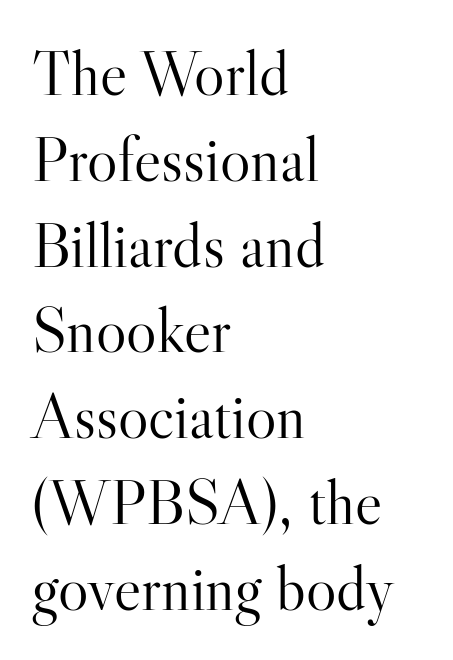
Q: Is the text bold? A: No.
Q: Is the text italic (slanted)? A: No, it is upright.
Q: Is the typeface a serif or a sans-serif typeface? A: Serif.
Q: Is the text underlined? A: No.
Q: How is the paragraph aligned? A: Left-aligned.
Q: Is the spacing between letters normal or unusually wide? A: Normal.
Q: Is the spacing between lines tight, normal or loose? A: Normal.
Q: Width (condensed, normal, or wide)? A: Normal.
Q: Stroke contrast? A: High.
Q: x-height? A: Small.
Q: Monospaced? A: No.
